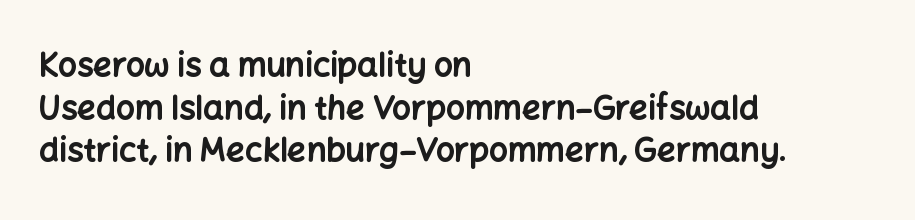
{"serif": "no", "italic": "no", "bold": "yes", "weight": "bold", "width": "normal", "stroke_contrast": "low", "x_height": "medium", "monospaced": "no", "underline": "no", "align": "left", "line_spacing": "normal", "line_spacing_ratio": 1.29, "letter_spacing": "normal", "letter_spacing_em": 0.0, "glyph_px": 33}
